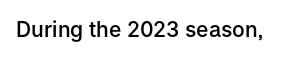
Q: Is the text bold? A: Semi-bold.
Q: Is the text italic (slanted)? A: No, it is upright.
Q: Is the text underlined? A: No.
Q: Is the spacing between letters normal or unusually wide? A: Normal.
